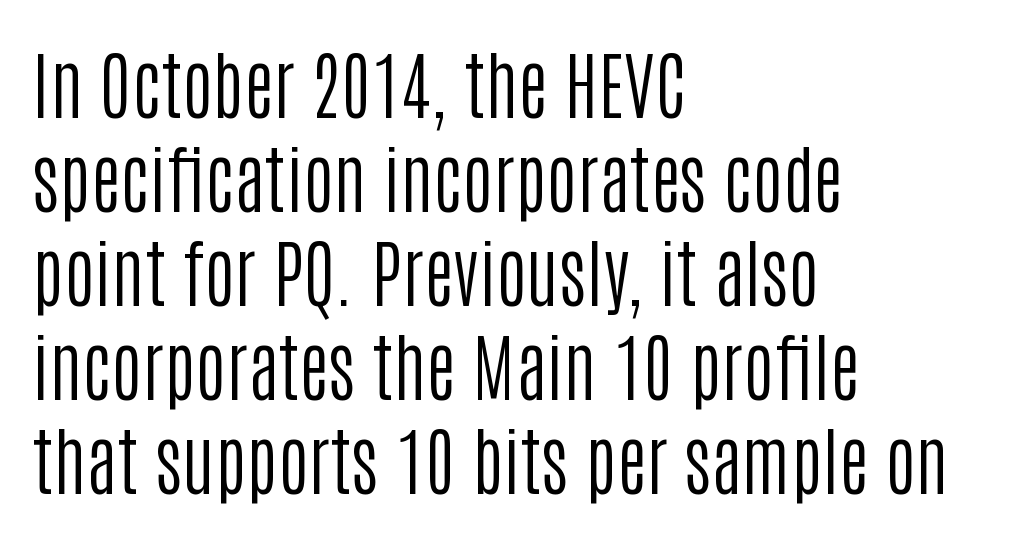
Q: Is the text bold? A: No.
Q: Is the text italic (slanted)? A: No, it is upright.
Q: Is the typeface a serif or a sans-serif typeface? A: Sans-serif.
Q: Is the text underlined? A: No.
Q: How is the paragraph aligned? A: Left-aligned.
Q: Is the spacing between letters normal or unusually wide? A: Normal.
Q: Is the spacing between lines tight, normal or loose? A: Normal.
Q: Width (condensed, normal, or wide)? A: Condensed.
Q: Stroke contrast? A: Low.
Q: x-height? A: Large.
Q: Monospaced? A: No.
